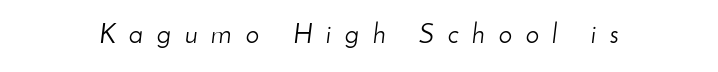
{"italic": "yes", "lean": "right", "slant_degrees": 8, "bold": "no", "underline": "no", "letter_spacing": "wide", "letter_spacing_em": 0.5, "glyph_px": 27}
